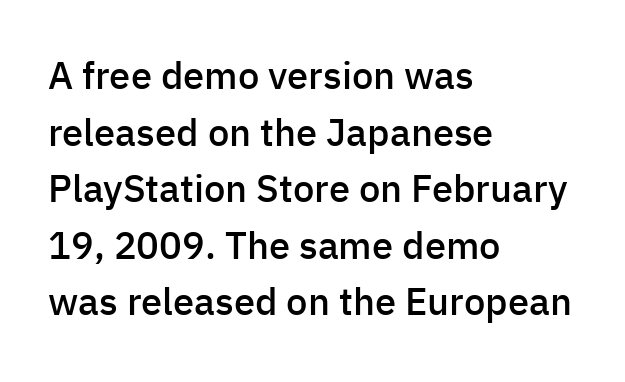
The image shows 38 px semibold sans-serif type, upright; set left-aligned, normal line spacing (1.49x), normal letter spacing, not underlined; low stroke contrast and a medium x-height.
